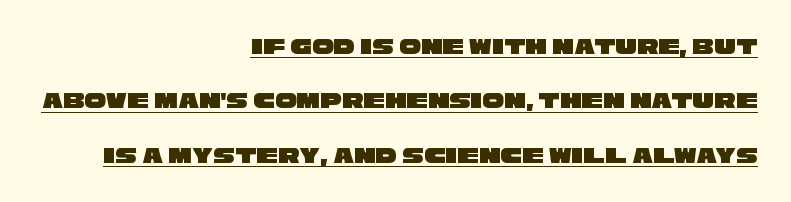
The lines are spread far apart with generous leading. Between one letter and the next there's only the usual sliver of space. Which margin do the lines hug? The right one — the left edge is uneven. Underline: present.
